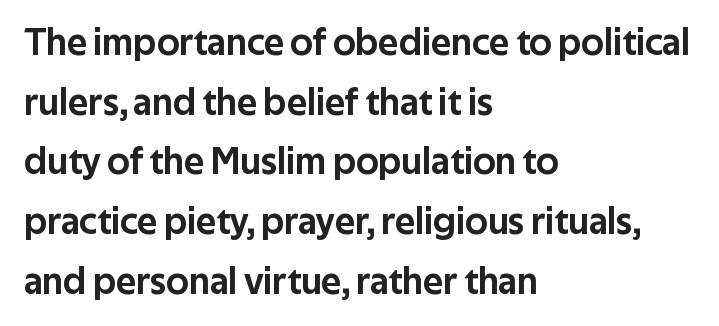
Q: Is the text italic (slanted)? A: No, it is upright.
Q: Is the typeface a serif or a sans-serif typeface? A: Sans-serif.
Q: Is the text underlined? A: No.
Q: How is the paragraph aligned? A: Left-aligned.
Q: Is the spacing between letters normal or unusually wide? A: Normal.
Q: Is the spacing between lines tight, normal or loose? A: Normal.
Q: Width (condensed, normal, or wide)? A: Normal.
Q: Stroke contrast? A: Low.
Q: x-height? A: Medium.
Q: Monospaced? A: No.
